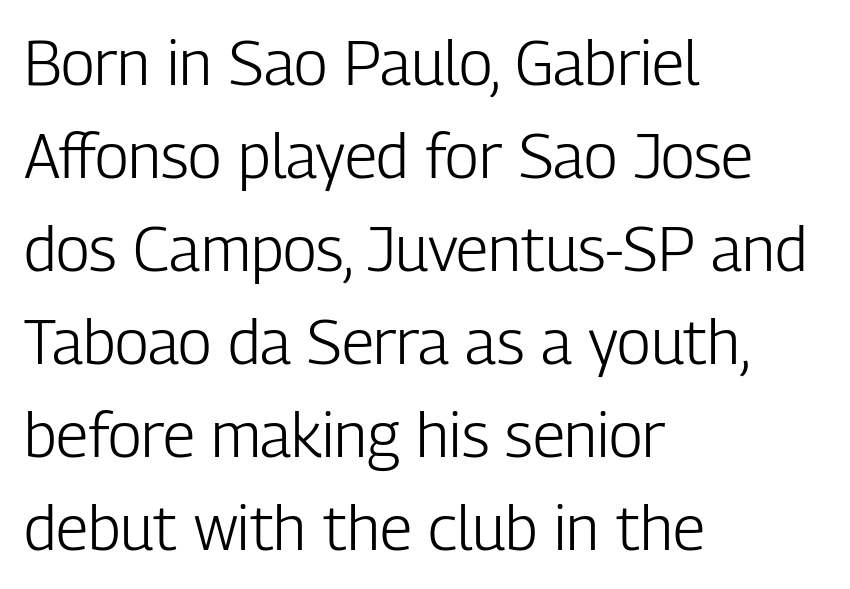
This is the regular roman posture of the typeface. A normal amount of white space separates one row of letters from the next. The face used here is proportionally spaced, like ordinary book or web type. Nobody drew a line under any word here.
